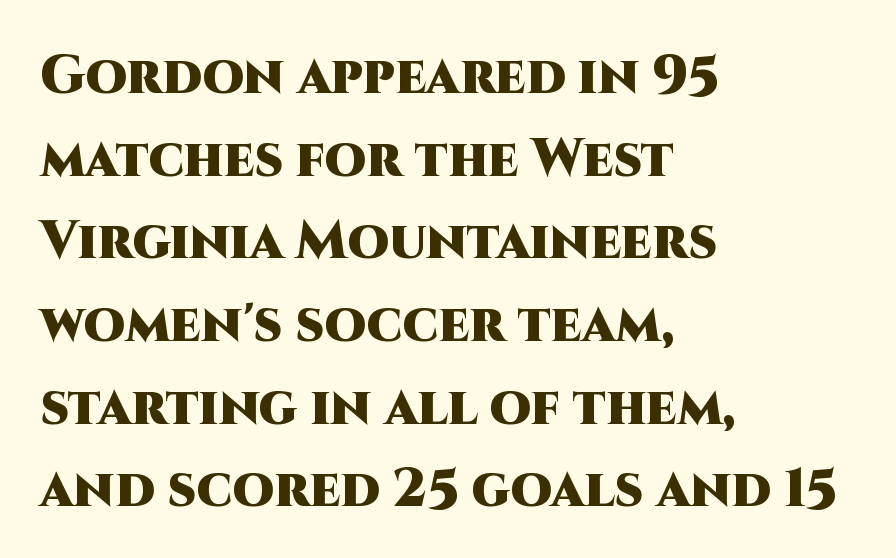
The image shows 53 px heavy sans-serif type, upright; set left-aligned, normal line spacing (1.56x), normal letter spacing, not underlined; high stroke contrast and a large x-height.
